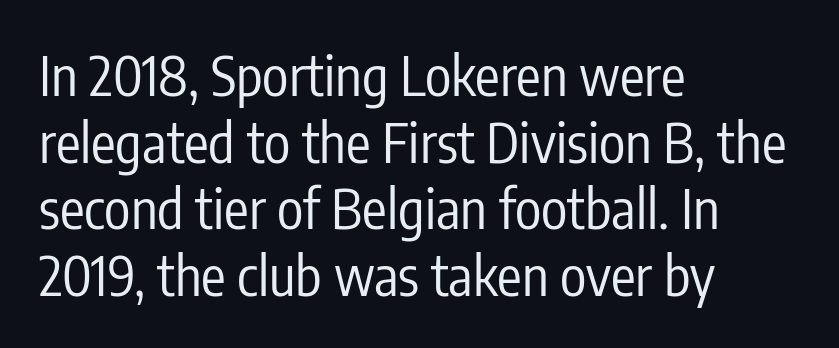
Q: Is the text bold? A: No.
Q: Is the text italic (slanted)? A: No, it is upright.
Q: Is the typeface a serif or a sans-serif typeface? A: Sans-serif.
Q: Is the text underlined? A: No.
Q: How is the paragraph aligned? A: Left-aligned.
Q: Is the spacing between letters normal or unusually wide? A: Normal.
Q: Width (condensed, normal, or wide)? A: Condensed.
Q: Stroke contrast? A: Low.
Q: x-height? A: Medium.
Q: Monospaced? A: No.
